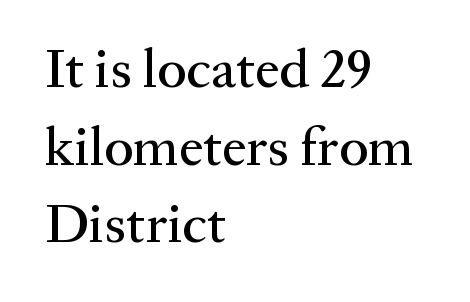
The image shows 55 px serif type, upright; set left-aligned, normal line spacing (1.41x), normal letter spacing, not underlined; medium stroke contrast and a medium x-height.
